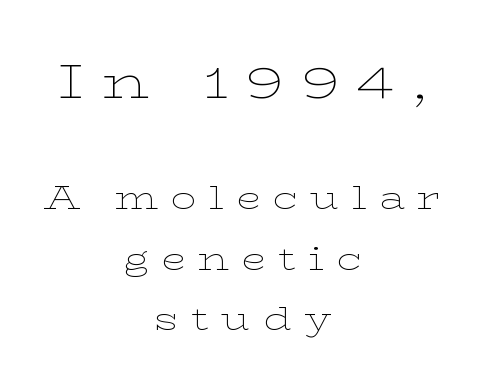
{"serif": "yes", "italic": "no", "bold": "no", "weight": "thin", "width": "wide", "stroke_contrast": "low", "x_height": "medium", "monospaced": "no", "underline": "no", "align": "center", "line_spacing_ratio": 1.89, "letter_spacing": "wide", "letter_spacing_em": 0.38, "larger_block": "first", "size_ratio": 1.5, "glyph_px": 48}
